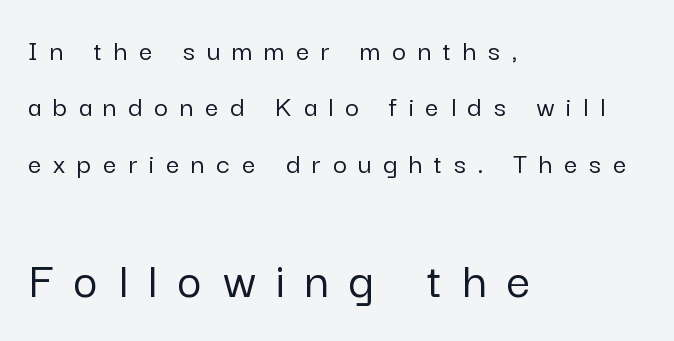
{"serif": "no", "italic": "no", "width": "normal", "stroke_contrast": "low", "x_height": "medium", "monospaced": "no", "underline": "no", "align": "left", "line_spacing_ratio": 1.88, "letter_spacing": "wide", "letter_spacing_em": 0.39, "larger_block": "second", "size_ratio": 1.77, "glyph_px": 53}
